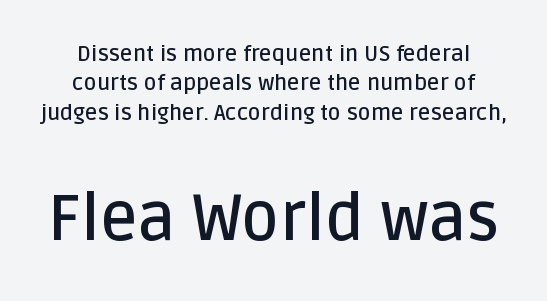
{"serif": "no", "italic": "no", "bold": "semi", "weight": "semibold", "width": "normal", "stroke_contrast": "low", "x_height": "large", "monospaced": "no", "underline": "no", "line_spacing": "normal", "line_spacing_ratio": 1.34, "letter_spacing": "normal", "letter_spacing_em": 0.0, "larger_block": "second", "size_ratio": 2.95, "glyph_px": 65}
